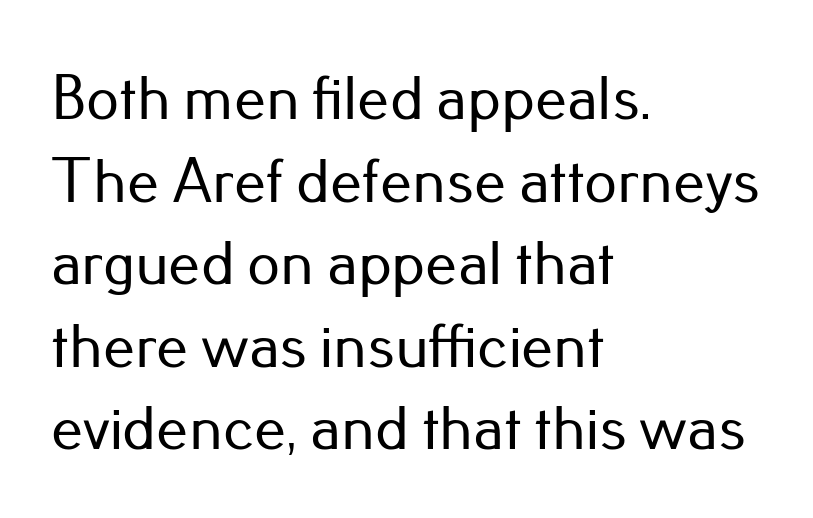
All the whitespace from short lines collects on the right. Varying glyph widths throughout — classic text-font behaviour. Does the type have serifs? No, each stem ends abruptly. Students, note that the glyphs here touch the page at normal intervals. Vertically, the passage feels balanced, rows spaced as you'd expect.
